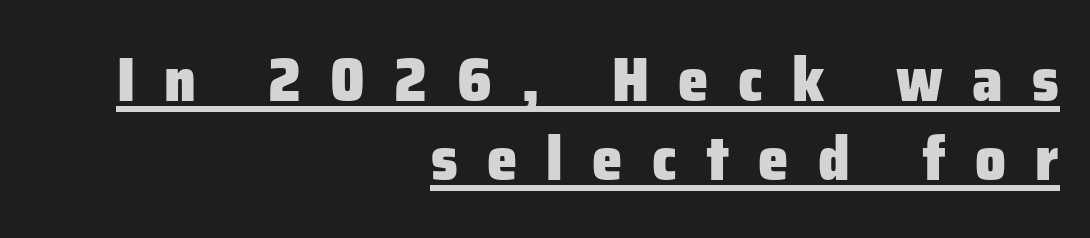
{"serif": "no", "italic": "no", "bold": "yes", "weight": "heavy", "width": "normal", "stroke_contrast": "low", "x_height": "medium", "monospaced": "no", "underline": "yes", "align": "right", "line_spacing": "normal", "line_spacing_ratio": 1.29, "letter_spacing": "wide", "letter_spacing_em": 0.48, "glyph_px": 61}
